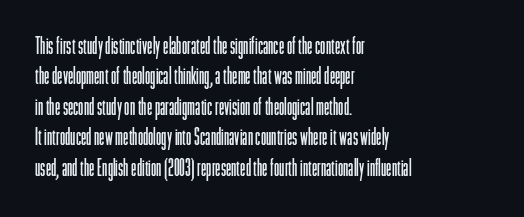
{"italic": "no", "bold": "no", "underline": "no", "align": "left", "line_spacing": "normal", "line_spacing_ratio": 1.27, "letter_spacing": "normal", "letter_spacing_em": 0.0, "glyph_px": 24}
